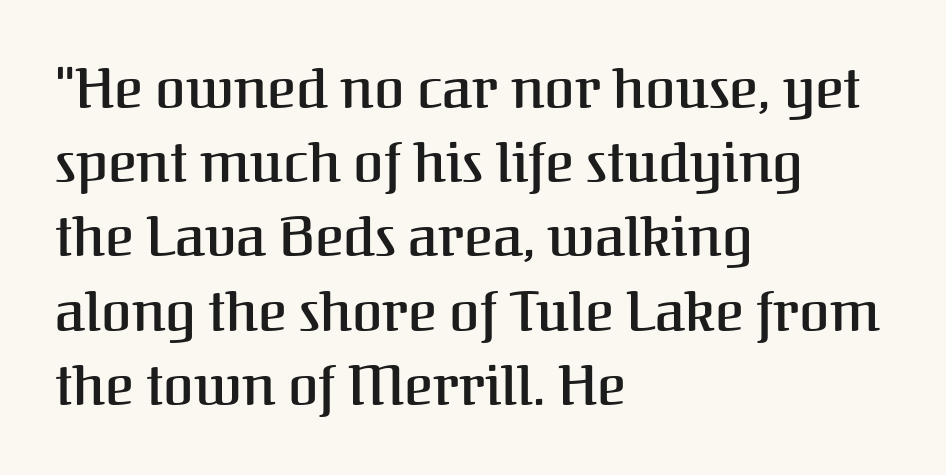
The image shows 55 px semibold serif type, upright; set left-aligned, normal line spacing (1.35x), normal letter spacing, not underlined; medium stroke contrast and a medium x-height.
